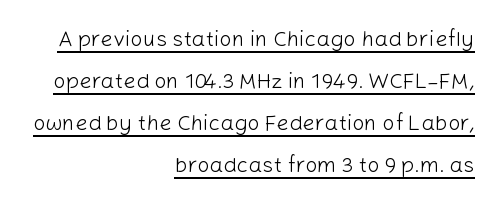
The image shows 22 px text type, upright; set right-aligned, loose line spacing (1.91x), normal letter spacing, underlined.
